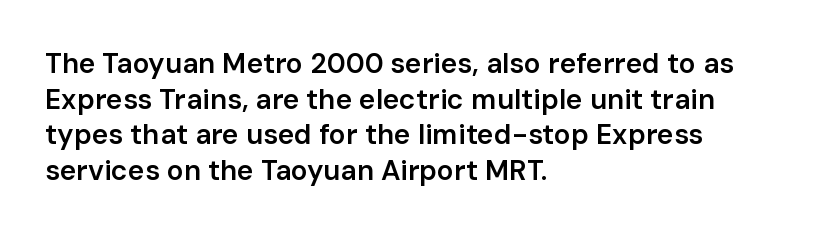
{"serif": "no", "italic": "no", "bold": "semi", "weight": "semibold", "width": "normal", "stroke_contrast": "low", "x_height": "medium", "monospaced": "no", "underline": "no", "align": "left", "line_spacing": "normal", "line_spacing_ratio": 1.27, "letter_spacing": "normal", "letter_spacing_em": 0.0, "glyph_px": 28}
